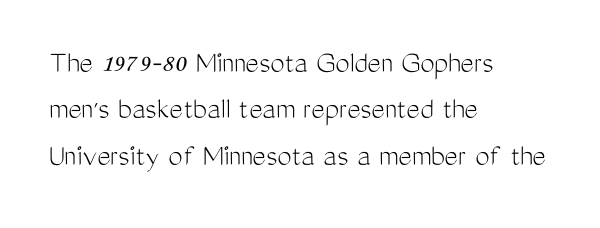
Stem width sits at or under what a default text font uses. Examine the stroke ends and you'll find no serifs. The text block is weighted toward the left margin, trailing off unevenly rightward. Quick note: underline off.
